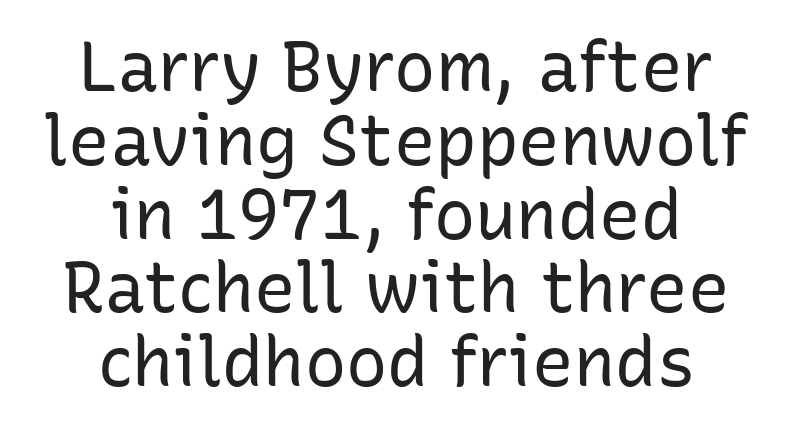
The image shows 69 px regular-weight sans-serif type, upright; set centered, tight line spacing (1.07x), normal letter spacing, not underlined; low stroke contrast and a medium x-height.
